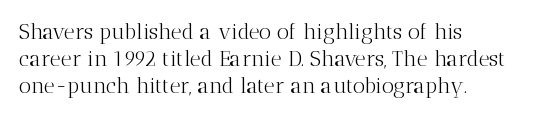
{"italic": "no", "bold": "no", "underline": "no", "align": "left", "line_spacing": "normal", "line_spacing_ratio": 1.29, "letter_spacing": "normal", "letter_spacing_em": 0.0, "glyph_px": 21}
